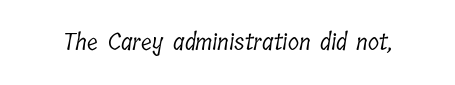
Q: Is the text bold? A: No.
Q: Is the text underlined? A: No.
Q: Is the spacing between letters normal or unusually wide? A: Normal.
